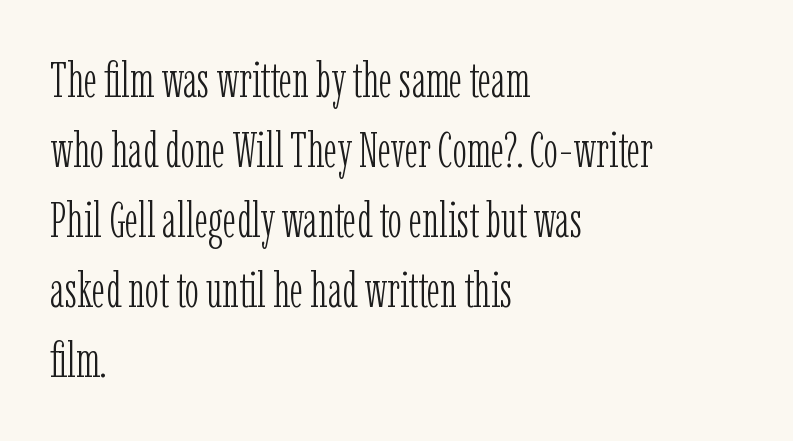
Letters rest on an invisible, unmarked baseline. Each letter keeps its own natural width here, so spacing adapts to shape. Is there much room between lines? A standard amount, neither cramped nor airy. The compositor pushed each line to the left boundary.
